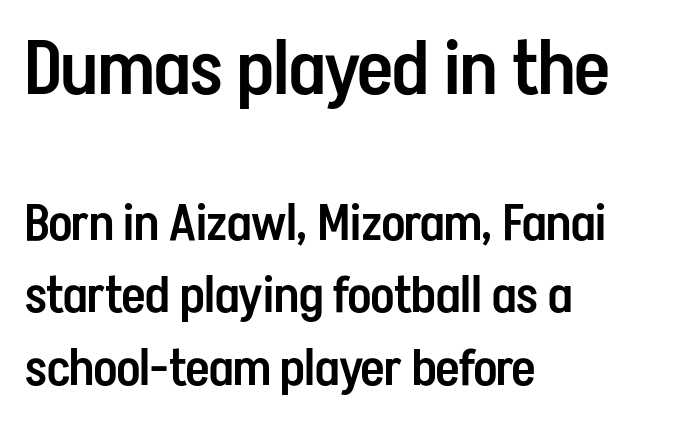
Q: Is the text bold? A: Semi-bold.
Q: Is the text italic (slanted)? A: No, it is upright.
Q: Is the typeface a serif or a sans-serif typeface? A: Sans-serif.
Q: Is the text underlined? A: No.
Q: How is the paragraph aligned? A: Left-aligned.
Q: Is the spacing between letters normal or unusually wide? A: Normal.
Q: Is the spacing between lines tight, normal or loose? A: Normal.
Q: Which block of text is set in a larger size, the first (top) or the second (bottom)? A: The first (top) one.
Q: Width (condensed, normal, or wide)? A: Condensed.
Q: Stroke contrast? A: Low.
Q: x-height? A: Medium.
Q: Monospaced? A: No.
